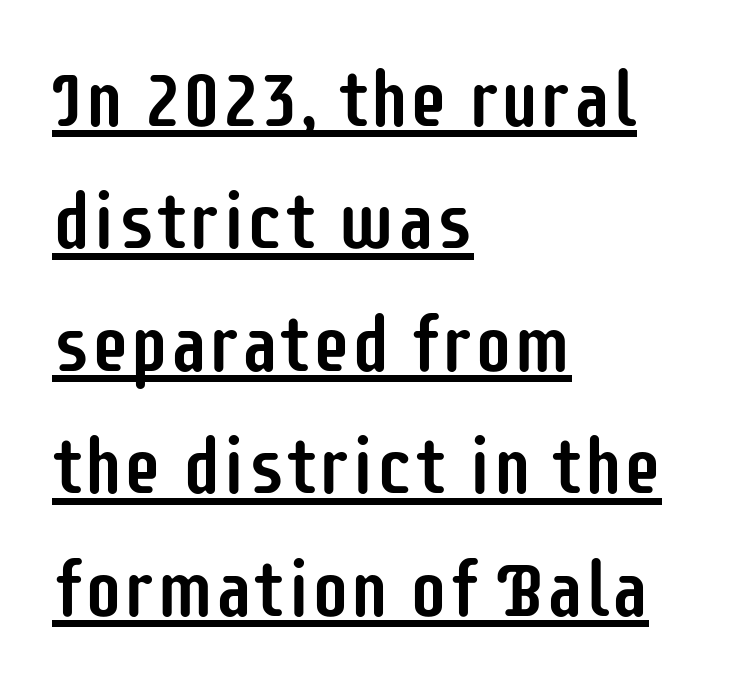
{"serif": "no", "italic": "no", "width": "condensed", "stroke_contrast": "low", "x_height": "large", "monospaced": "no", "underline": "yes", "align": "left", "line_spacing": "normal", "line_spacing_ratio": 1.57, "letter_spacing": "normal", "letter_spacing_em": 0.0, "glyph_px": 78}
